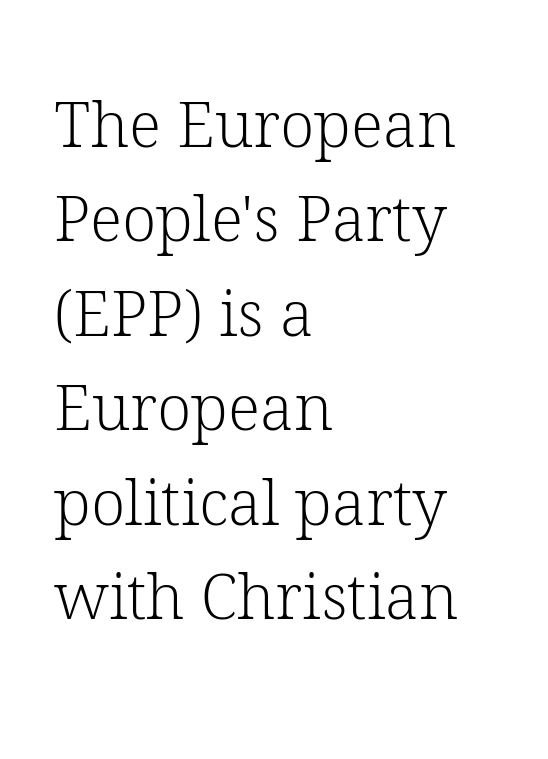
Q: Is the text bold? A: No.
Q: Is the text italic (slanted)? A: No, it is upright.
Q: Is the typeface a serif or a sans-serif typeface? A: Serif.
Q: Is the text underlined? A: No.
Q: How is the paragraph aligned? A: Left-aligned.
Q: Is the spacing between letters normal or unusually wide? A: Normal.
Q: Is the spacing between lines tight, normal or loose? A: Normal.
Q: Width (condensed, normal, or wide)? A: Normal.
Q: Stroke contrast? A: Low.
Q: x-height? A: Medium.
Q: Monospaced? A: No.
